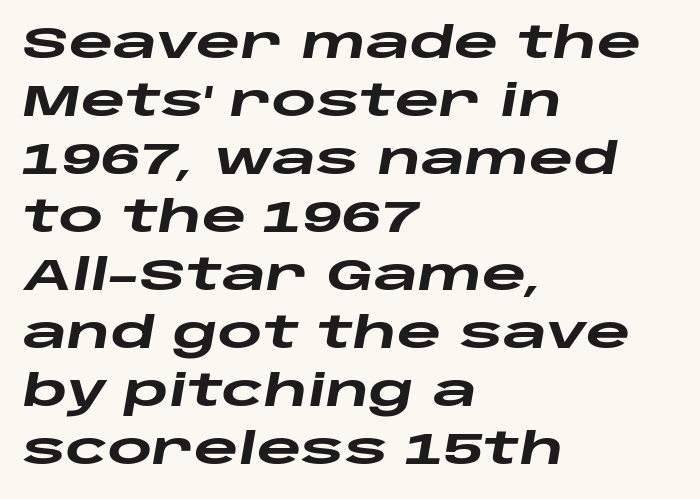
Q: Is the text bold? A: Yes.
Q: Is the text italic (slanted)? A: Yes, it leans right by about 10 degrees.
Q: Is the text underlined? A: No.
Q: How is the paragraph aligned? A: Left-aligned.
Q: Is the spacing between letters normal or unusually wide? A: Normal.
Q: Is the spacing between lines tight, normal or loose? A: Normal.
Q: Width (condensed, normal, or wide)? A: Wide.
Q: Stroke contrast? A: Low.
Q: x-height? A: Large.
Q: Monospaced? A: No.
